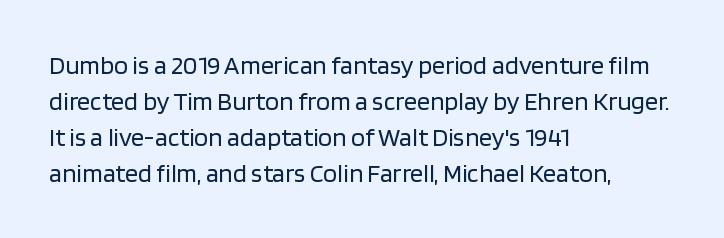
{"italic": "no", "bold": "no", "underline": "no", "align": "left", "line_spacing": "normal", "line_spacing_ratio": 1.38, "letter_spacing": "normal", "letter_spacing_em": 0.0, "glyph_px": 26}
